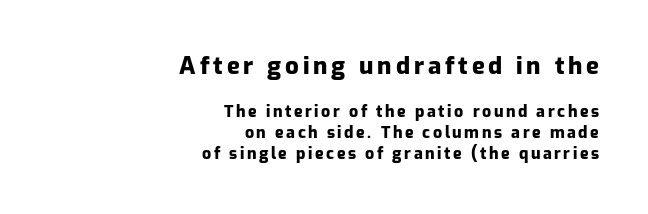
The image shows 24 px bold type, upright; set right-aligned, normal line spacing (1.31x), not underlined; the first (top) block is 1.5x larger.
